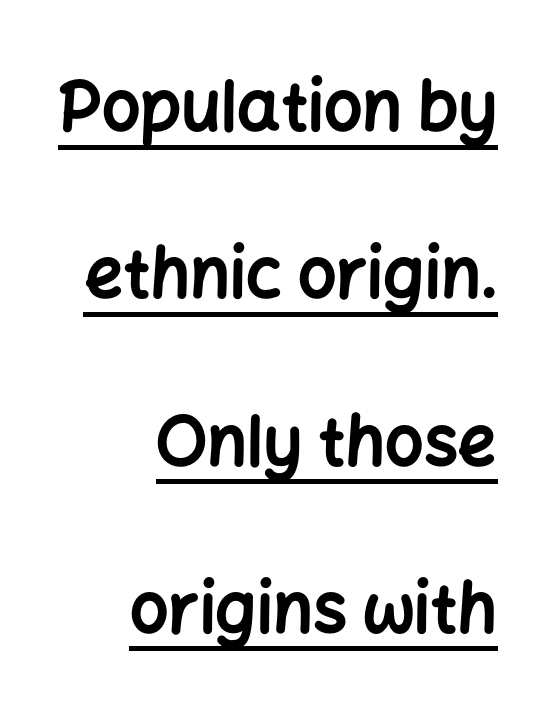
The image shows 68 px bold sans-serif type, upright; set right-aligned, loose line spacing (2.46x), normal letter spacing, underlined; low stroke contrast and a medium x-height.
